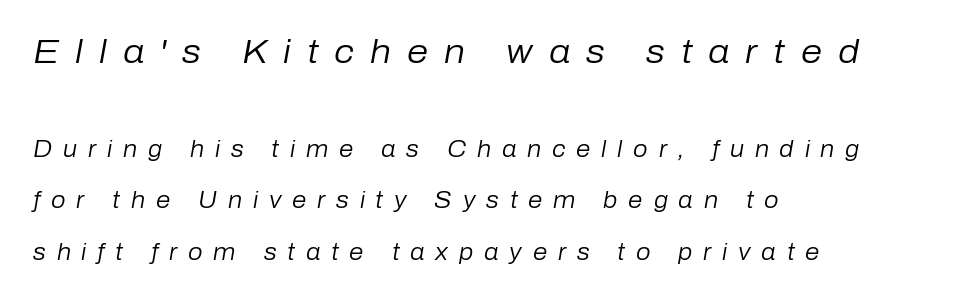
{"italic": "yes", "lean": "right", "slant_degrees": 10, "bold": "no", "weight": "regular", "width": "normal", "stroke_contrast": "low", "x_height": "medium", "monospaced": "no", "underline": "no", "align": "left", "line_spacing": "loose", "line_spacing_ratio": 2.23, "letter_spacing": "wide", "letter_spacing_em": 0.47, "larger_block": "first", "size_ratio": 1.48, "glyph_px": 34}
